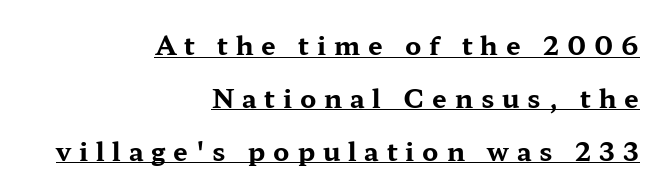
Emphasis by weight is at full strength: bold. In terms of posture, this sample is upright. Is the block centered? No — it sits flush against the right margin. Each new line begins a long way beneath the previous one. Each word looks stretched out because of the extra space between its letters.
